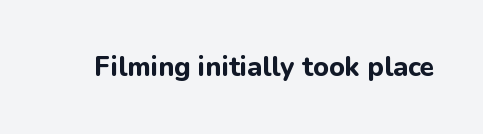
Q: Is the text bold? A: Yes.
Q: Is the text italic (slanted)? A: No, it is upright.
Q: Is the text underlined? A: No.
Q: Is the spacing between letters normal or unusually wide? A: Normal.
